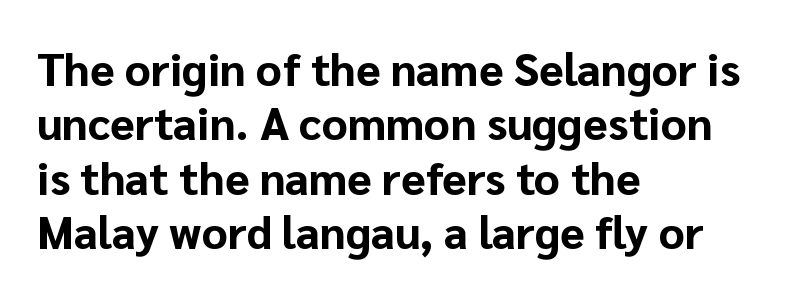
The image shows 45 px bold sans-serif type, upright; set left-aligned, line spacing 1.21x, normal letter spacing, not underlined; low stroke contrast and a medium x-height.
